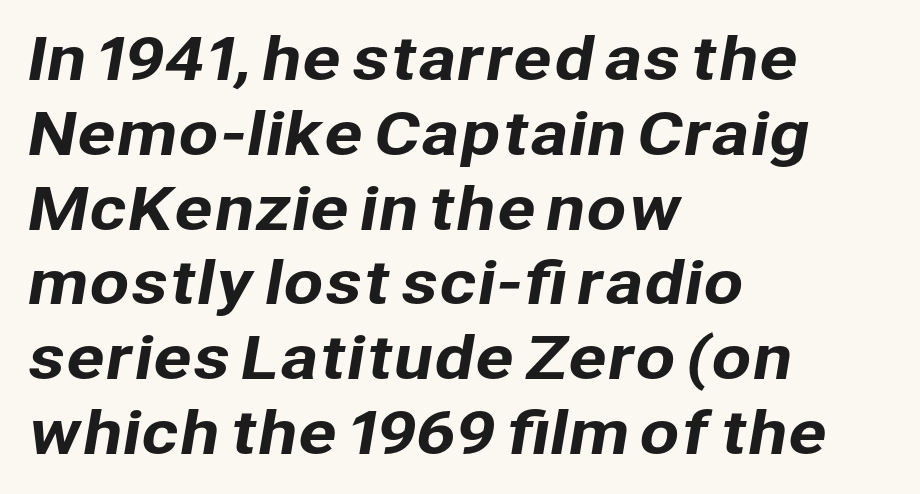
The image shows 58 px sans-serif type; set left-aligned, normal line spacing (1.29x), normal letter spacing, not underlined; low stroke contrast and a medium x-height.
